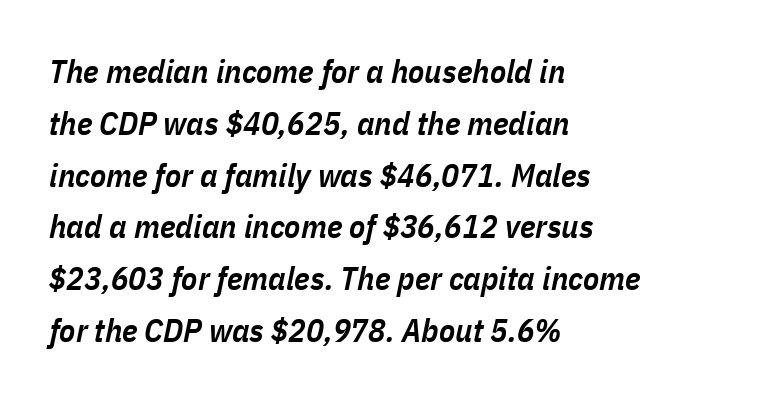
The tracking reads as untouched default to a designer's eye. The paragraph has a hard left edge and a soft right edge. Letters rest on an invisible, unmarked baseline. The passage shown is typed in a proportional face where columns would drift. There's an unmistakable incline to the writing here.
